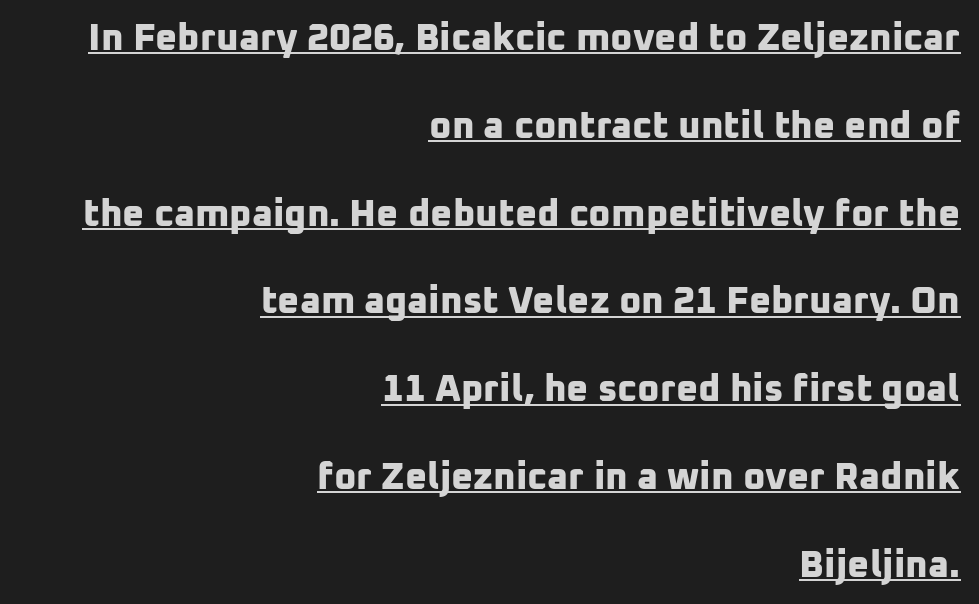
Q: Is the text bold? A: Yes.
Q: Is the typeface a serif or a sans-serif typeface? A: Sans-serif.
Q: Is the text underlined? A: Yes.
Q: How is the paragraph aligned? A: Right-aligned.
Q: Is the spacing between letters normal or unusually wide? A: Normal.
Q: Is the spacing between lines tight, normal or loose? A: Loose.
Q: Width (condensed, normal, or wide)? A: Normal.
Q: Stroke contrast? A: Low.
Q: x-height? A: Medium.
Q: Monospaced? A: No.
